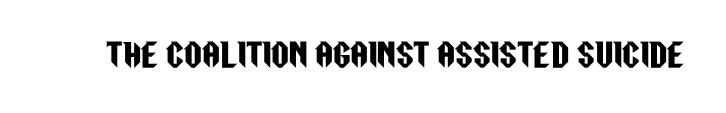
Q: Is the text italic (slanted)? A: No, it is upright.
Q: Is the typeface a serif or a sans-serif typeface? A: Sans-serif.
Q: Is the text underlined? A: No.
Q: Is the spacing between letters normal or unusually wide? A: Normal.
Q: Width (condensed, normal, or wide)? A: Condensed.
Q: Stroke contrast? A: Low.
Q: x-height? A: Large.
Q: Monospaced? A: No.
